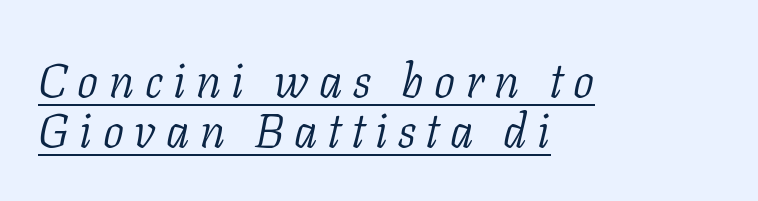
Q: Is the text bold? A: No.
Q: Is the text italic (slanted)? A: Yes, it leans right by about 11 degrees.
Q: Is the typeface a serif or a sans-serif typeface? A: Serif.
Q: Is the text underlined? A: Yes.
Q: How is the paragraph aligned? A: Left-aligned.
Q: Is the spacing between letters normal or unusually wide? A: Unusually wide.
Q: Is the spacing between lines tight, normal or loose? A: Tight.
Q: Width (condensed, normal, or wide)? A: Normal.
Q: Stroke contrast? A: Low.
Q: x-height? A: Medium.
Q: Monospaced? A: No.
